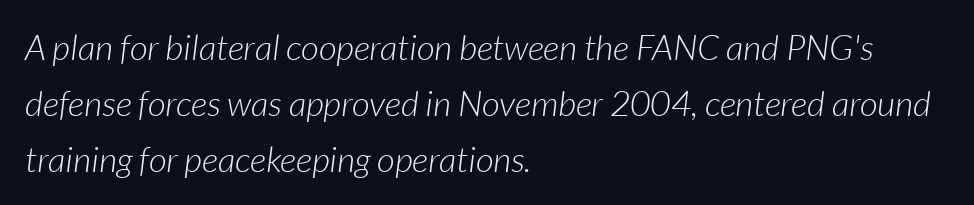
Q: Is the text bold? A: No.
Q: Is the text italic (slanted)? A: Yes, it leans right by about 7 degrees.
Q: Is the text underlined? A: No.
Q: How is the paragraph aligned? A: Left-aligned.
Q: Is the spacing between letters normal or unusually wide? A: Normal.
Q: Is the spacing between lines tight, normal or loose? A: Normal.
Q: Width (condensed, normal, or wide)? A: Normal.
Q: Stroke contrast? A: Low.
Q: x-height? A: Medium.
Q: Monospaced? A: No.
